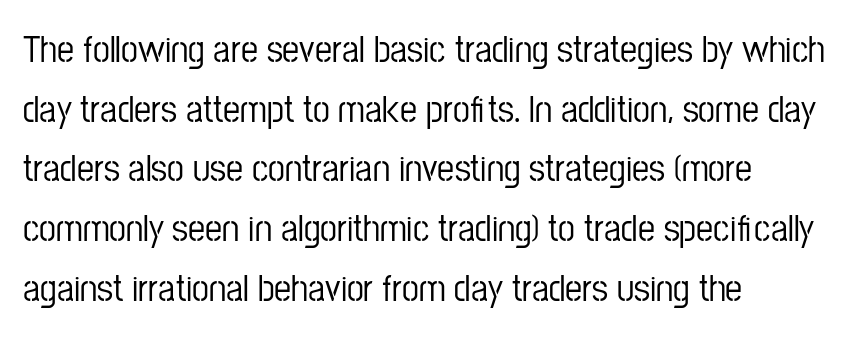
Classification — sans serif. The glyphs are unaccompanied by any horizontal stroke below them. Varying glyph widths throughout — classic text-font behaviour. Leading matches the norm, producing a regular column. Between one letter and the next there's only the usual sliver of space. Visually the block forms a straight wall on the left and a jagged coastline on the right.
